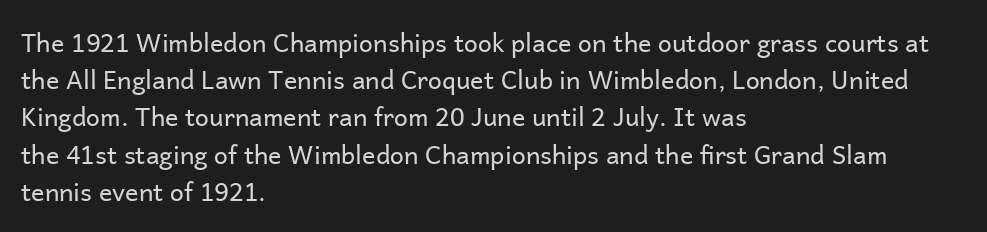
Each new line begins a customary step beneath the previous one. In CSS terms this would be text-align: left. Every character sits straight up, as roman type does. Inter-character spacing is left at the font's built-in metrics.
